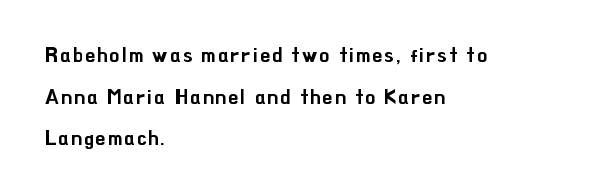
Vertical strokes here are truly vertical. Honestly, there is no underline to notice here at all. Typeset ragged right — the left edge is the straight one. What's the leading like? Stretched, with rows far apart.
